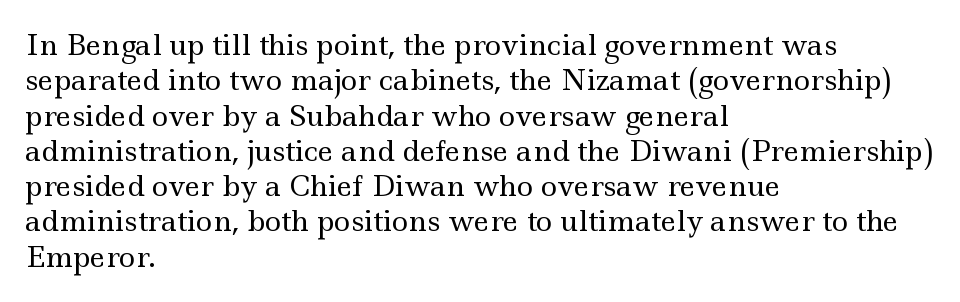
{"serif": "yes", "italic": "no", "bold": "no", "weight": "regular", "width": "wide", "x_height": "small", "monospaced": "no", "underline": "no", "align": "left", "line_spacing": "normal", "line_spacing_ratio": 1.26, "letter_spacing": "normal", "letter_spacing_em": 0.0, "glyph_px": 28}
